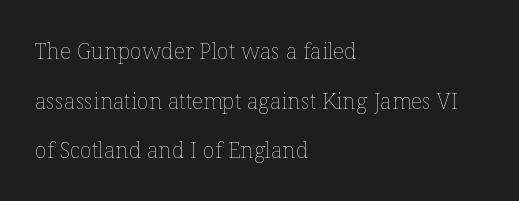
{"italic": "no", "bold": "no", "underline": "no", "align": "left", "line_spacing": "loose", "line_spacing_ratio": 2.26, "letter_spacing": "normal", "letter_spacing_em": 0.0, "glyph_px": 22}
